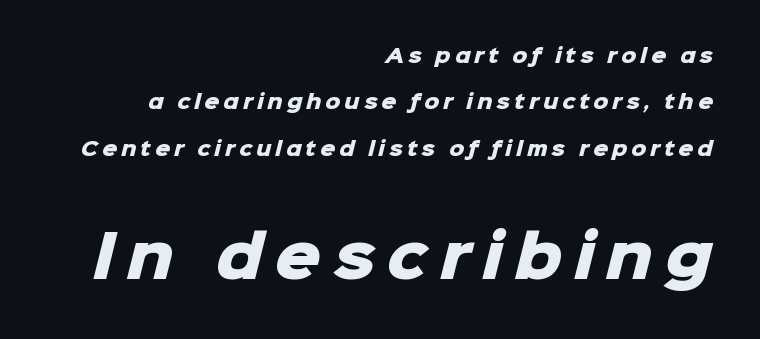
The face used here has the dense, thick strokes of a bold. Does extra space separate the letters? Yes, quite a lot of it. The block sitting lower on the canvas is the one with enlarged characters. Varying glyph widths throughout — classic text-font behaviour.
